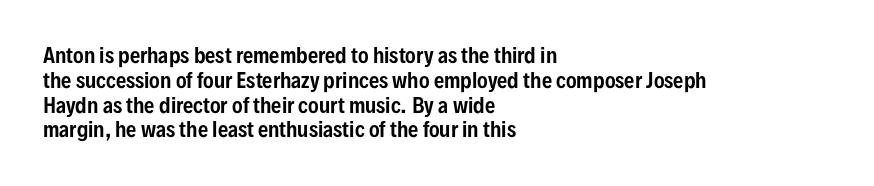
Q: Is the text italic (slanted)? A: No, it is upright.
Q: Is the text underlined? A: No.
Q: How is the paragraph aligned? A: Left-aligned.
Q: Is the spacing between letters normal or unusually wide? A: Normal.
